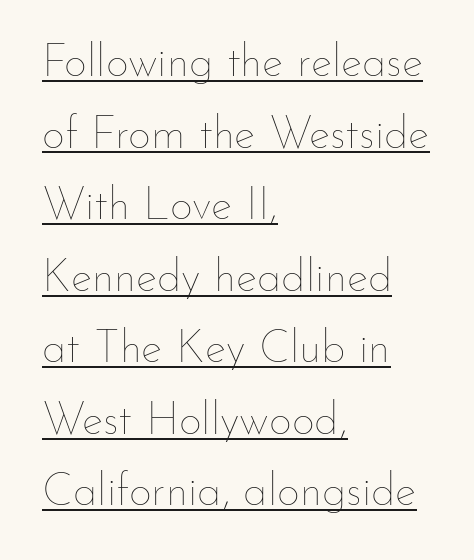
Q: Is the text bold? A: No.
Q: Is the text italic (slanted)? A: No, it is upright.
Q: Is the text underlined? A: Yes.
Q: How is the paragraph aligned? A: Left-aligned.
Q: Is the spacing between letters normal or unusually wide? A: Normal.
Q: Is the spacing between lines tight, normal or loose? A: Normal.
Q: Width (condensed, normal, or wide)? A: Normal.
Q: Stroke contrast? A: Low.
Q: x-height? A: Small.
Q: Monospaced? A: No.
